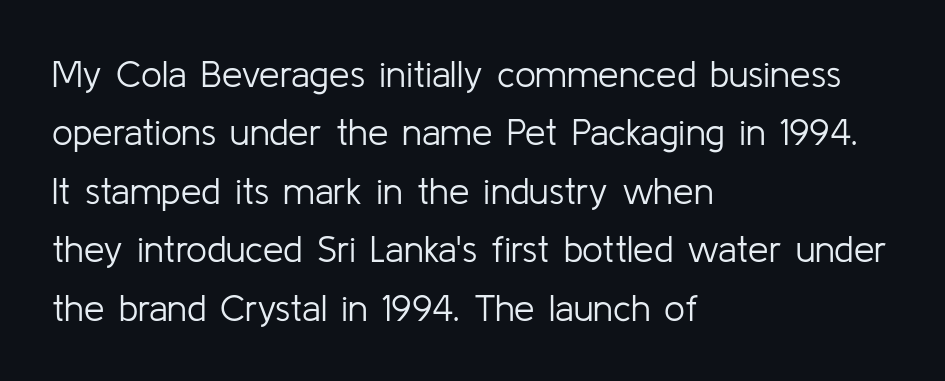
The image shows 37 px light sans-serif type, upright; set left-aligned, normal line spacing (1.58x), normal letter spacing, not underlined; low stroke contrast and a medium x-height.
